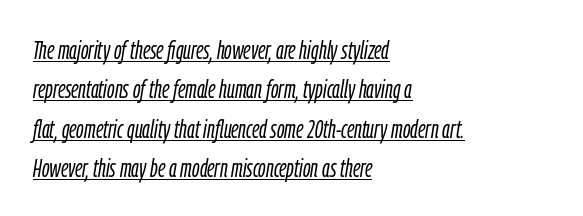
Q: Is the text bold? A: No.
Q: Is the text italic (slanted)? A: Yes, it leans right by about 9 degrees.
Q: Is the text underlined? A: Yes.
Q: How is the paragraph aligned? A: Left-aligned.
Q: Is the spacing between letters normal or unusually wide? A: Normal.
Q: Is the spacing between lines tight, normal or loose? A: Normal.
